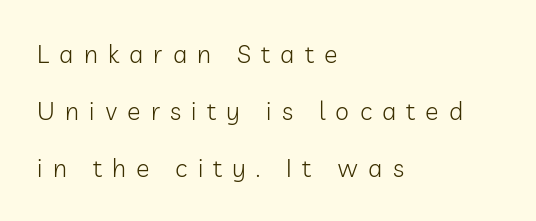
{"italic": "no", "bold": "no", "underline": "no", "align": "left", "line_spacing": "loose", "line_spacing_ratio": 2.28, "letter_spacing": "wide", "letter_spacing_em": 0.41, "glyph_px": 25}
